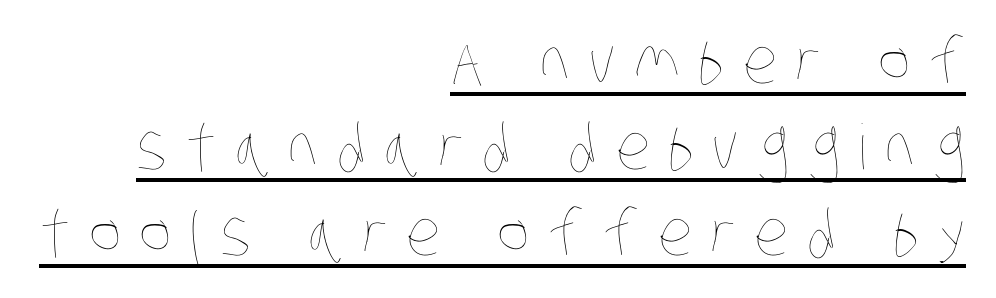
Q: Is the text bold? A: No.
Q: Is the text underlined? A: Yes.
Q: How is the paragraph aligned? A: Right-aligned.
Q: Is the spacing between letters normal or unusually wide? A: Unusually wide.
Q: Is the spacing between lines tight, normal or loose? A: Normal.
Q: Width (condensed, normal, or wide)? A: Condensed.
Q: Stroke contrast? A: Low.
Q: x-height? A: Large.
Q: Monospaced? A: No.
